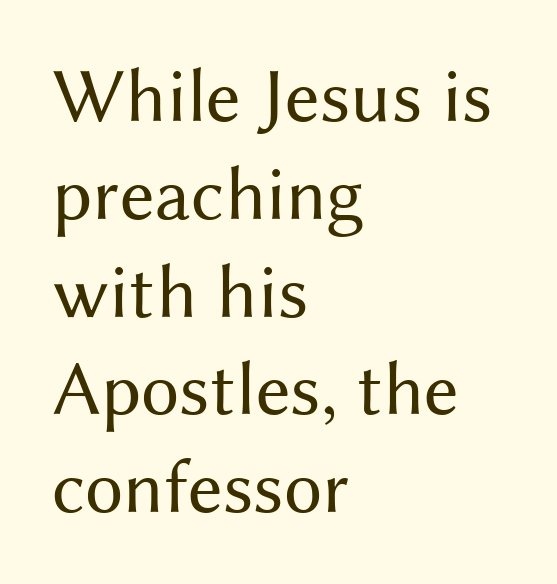
These glyphs show unthickened strokes, regular width or finer. These lines stack with their left ends in a neat column. The face used here is proportionally spaced, like ordinary book or web type. The gap between lines stays unmarked.
